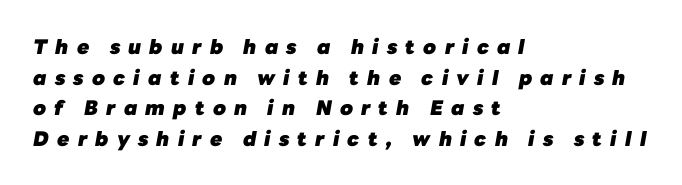
Slant detected: the letters are inclined. Each row of text sits above clean, open space. Stroke thickness is high; the sample reads as a true bold. Short and long lines alike share a common starting point at left.
